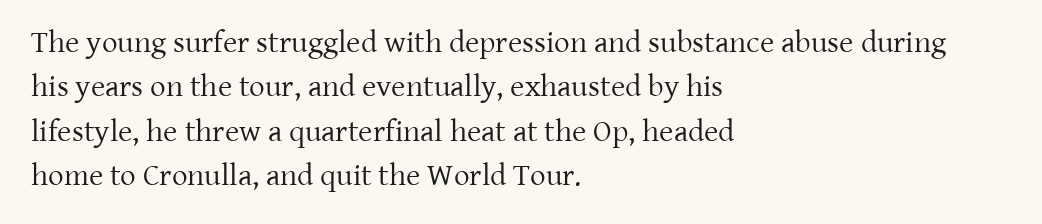
The image shows 31 px regular-weight serif type, upright; set left-aligned, normal line spacing (1.43x), normal letter spacing, not underlined; low stroke contrast and a medium x-height.
